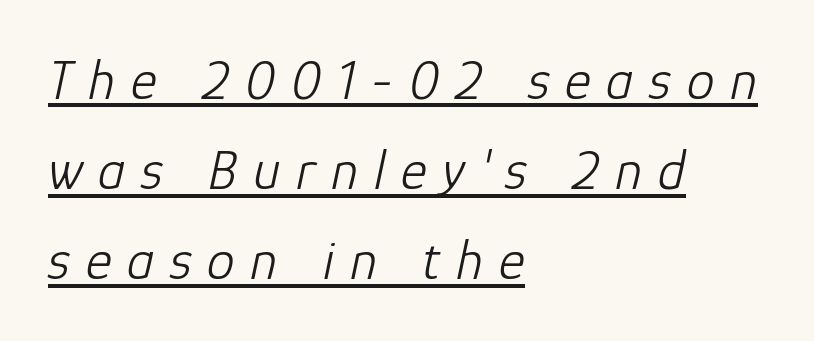
Q: Is the text bold? A: No.
Q: Is the text italic (slanted)? A: Yes, it leans right by about 12 degrees.
Q: Is the text underlined? A: Yes.
Q: How is the paragraph aligned? A: Left-aligned.
Q: Is the spacing between letters normal or unusually wide? A: Unusually wide.
Q: Is the spacing between lines tight, normal or loose? A: Normal.
Q: Width (condensed, normal, or wide)? A: Normal.
Q: Stroke contrast? A: Low.
Q: x-height? A: Medium.
Q: Monospaced? A: No.
